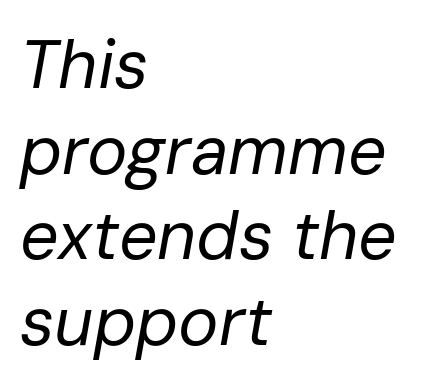
Looks like regular typesetting: each glyph gets only the width it needs. Line spacing here is normal. The space directly below the letters is spotless. Style check: oblique. Nobody touched the tracking dial on this one.
